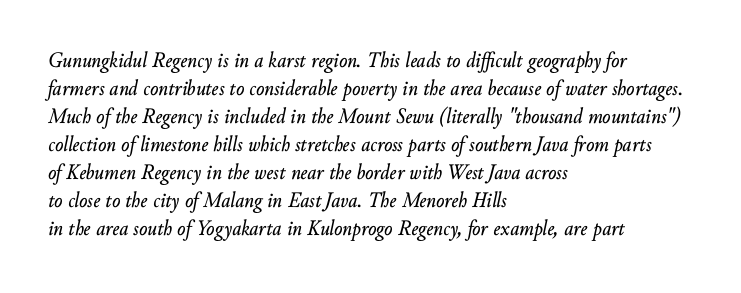
{"italic": "yes", "lean": "right", "slant_degrees": 10, "underline": "no", "align": "left", "line_spacing": "normal", "line_spacing_ratio": 1.27, "letter_spacing": "normal", "letter_spacing_em": 0.0, "glyph_px": 22}
